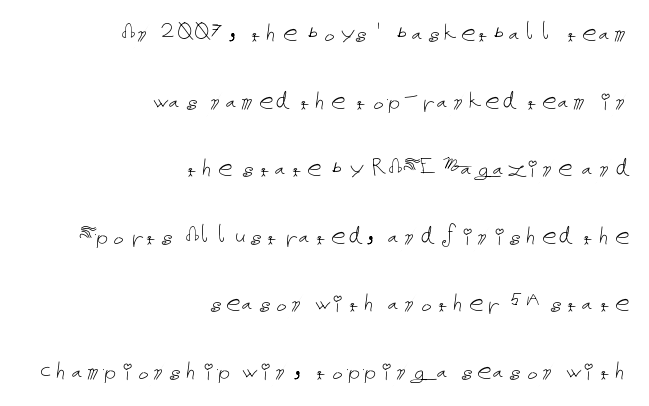
The passage shown stacks its lines with a broad gap. Just letters on the line, the space beneath them empty. No extra ink here — the face is not bold. Between one letter and the next there's only the usual sliver of space. If you drew a ruler down the right edge, every line would touch it.
